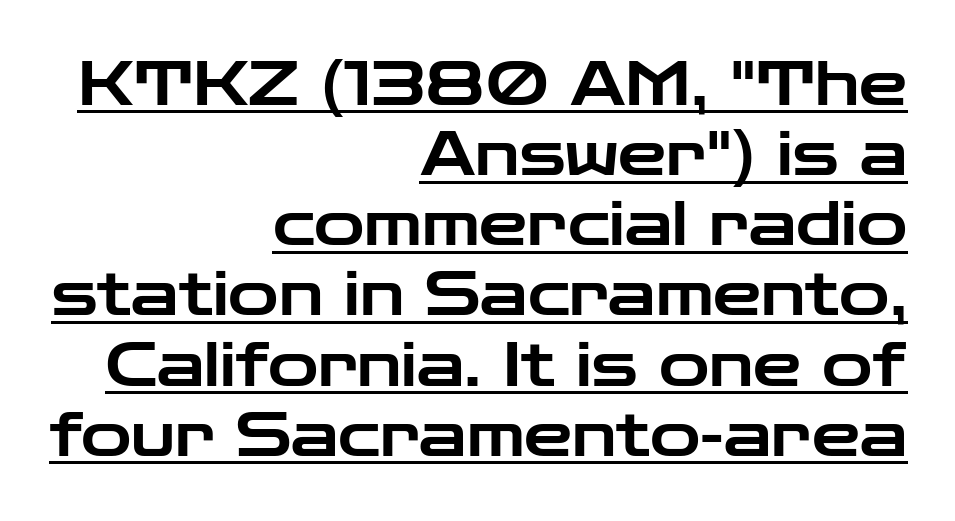
{"serif": "no", "italic": "no", "width": "wide", "stroke_contrast": "low", "x_height": "medium", "monospaced": "no", "underline": "yes", "align": "right", "line_spacing": "tight", "line_spacing_ratio": 1.15, "letter_spacing": "normal", "letter_spacing_em": 0.0, "glyph_px": 61}
